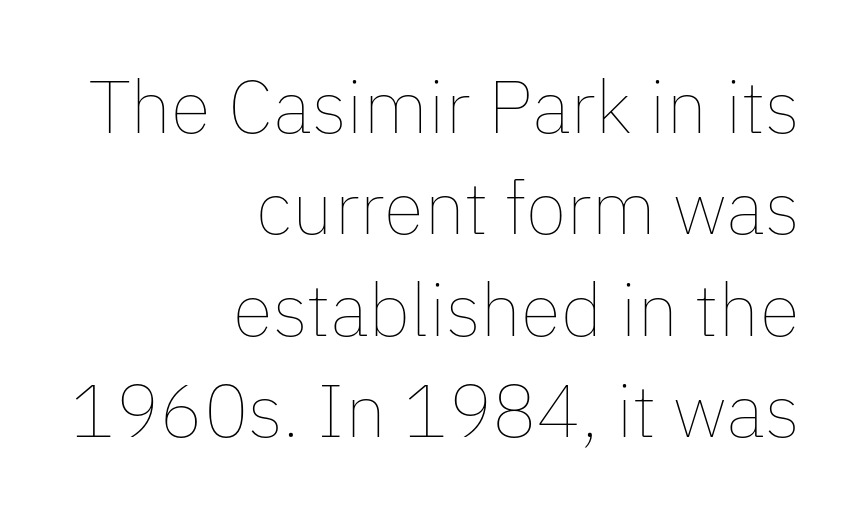
Students, note that the glyphs here touch the page at normal intervals. Bold? No — there's no thickening of the strokes. Do the characters align in a grid? No, the font is proportional. Whoever set this chose a conventional vertical rhythm. The words here are not underlined. Upright lettering throughout.
